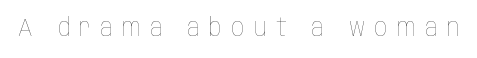
{"italic": "no", "bold": "no", "underline": "no", "letter_spacing": "wide", "letter_spacing_em": 0.38, "glyph_px": 25}
